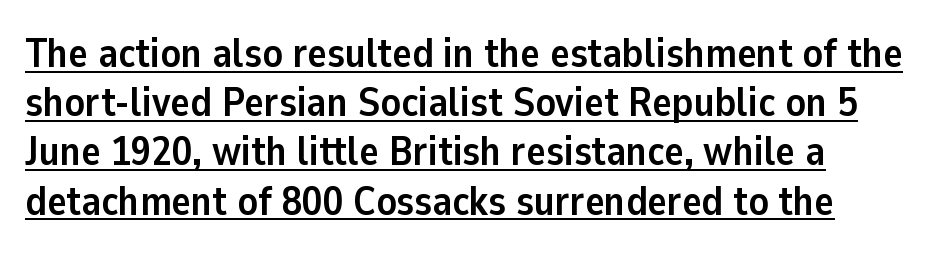
The line texture is even and compact thanks to regular tracking. Every row of glyphs begins at an identical x-position on the left. The glyphs are accompanied by a horizontal stroke just below them. Vertical strokes here are truly vertical.
